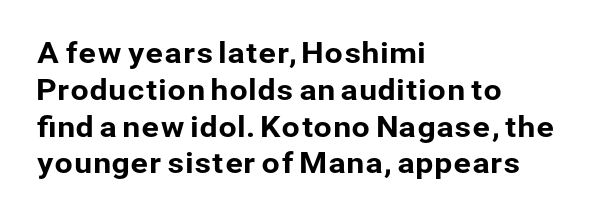
Students, note that the glyphs here touch the page at normal intervals. Lines of text with bare space underneath. Think of a printed novel: that variable character pitch is what you see here. Look at the bottom of the vertical strokes: they stop flat, with no serifs.
